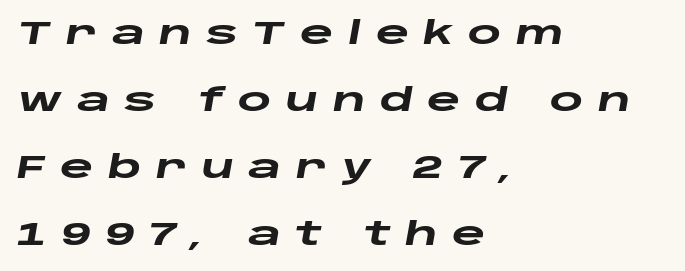
The image shows 32 px heavy, wide type, italic (leaning right); set left-aligned, loose line spacing (2.09x), unusually wide letter spacing (+0.45 em), not underlined; low stroke contrast and a large x-height.
